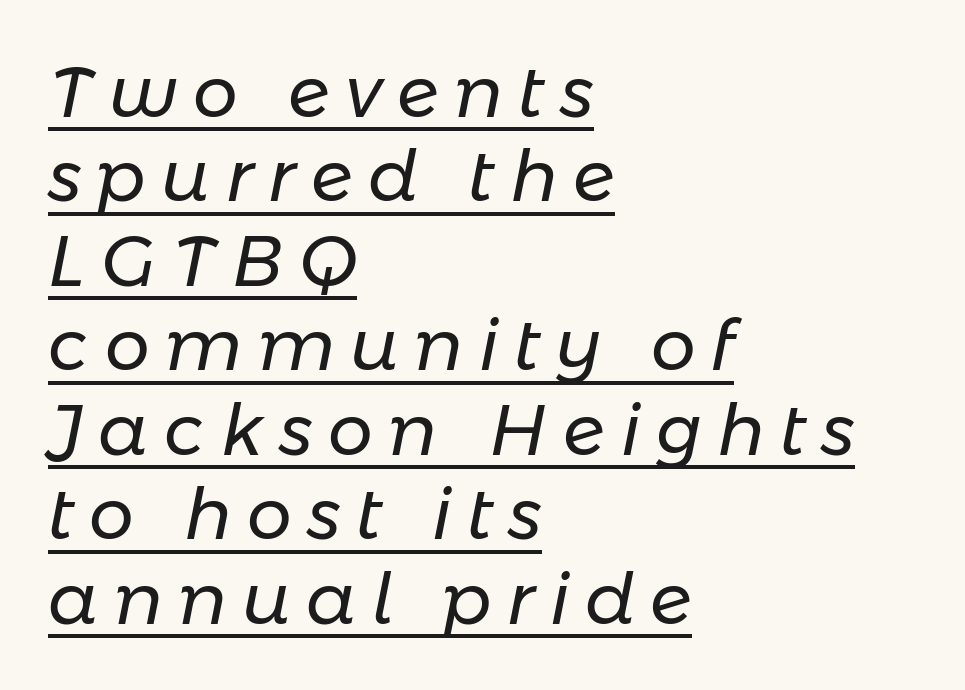
Q: Is the text bold? A: No.
Q: Is the text italic (slanted)? A: Yes, it leans right by about 11 degrees.
Q: Is the text underlined? A: Yes.
Q: How is the paragraph aligned? A: Left-aligned.
Q: Is the spacing between letters normal or unusually wide? A: Unusually wide.
Q: Width (condensed, normal, or wide)? A: Normal.
Q: Stroke contrast? A: Low.
Q: x-height? A: Medium.
Q: Monospaced? A: No.
